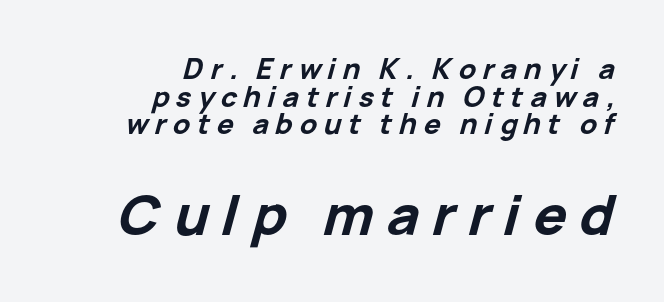
The passage shown has open, widely tracked lettering throughout. Varying glyph widths throughout — classic text-font behaviour. A flush-right, rag-left setting is used for this passage. Whoever set this made the second block the dominant, larger element.
